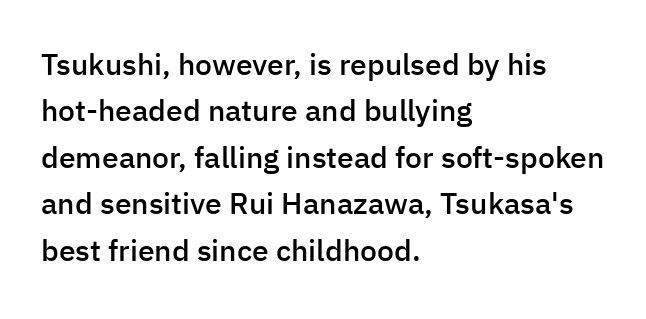
The image shows 30 px semibold sans-serif type, upright; set left-aligned, normal line spacing (1.55x), normal letter spacing, not underlined; low stroke contrast and a medium x-height.
